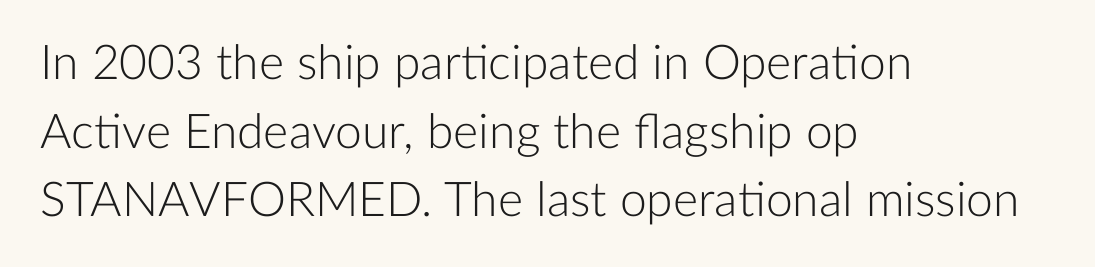
The image shows 48 px light sans-serif type, upright; set left-aligned, normal line spacing (1.43x), normal letter spacing, not underlined; low stroke contrast and a medium x-height.
